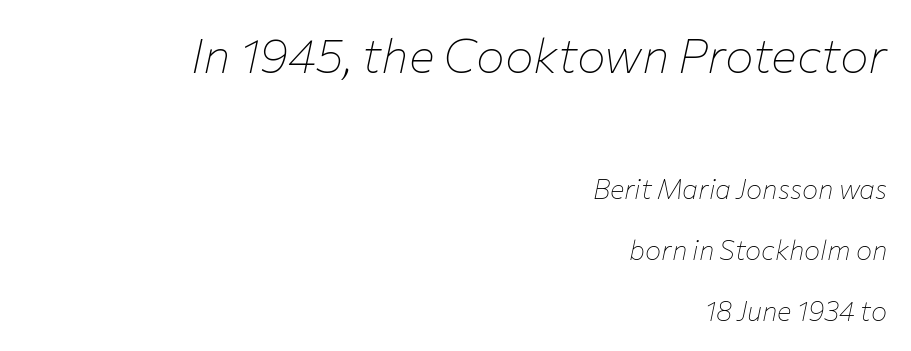
{"italic": "yes", "lean": "right", "slant_degrees": 12, "bold": "no", "weight": "thin", "width": "normal", "stroke_contrast": "low", "x_height": "medium", "monospaced": "no", "underline": "no", "align": "right", "line_spacing": "loose", "line_spacing_ratio": 2.26, "letter_spacing": "normal", "letter_spacing_em": 0.0, "larger_block": "first", "size_ratio": 1.78, "glyph_px": 48}
